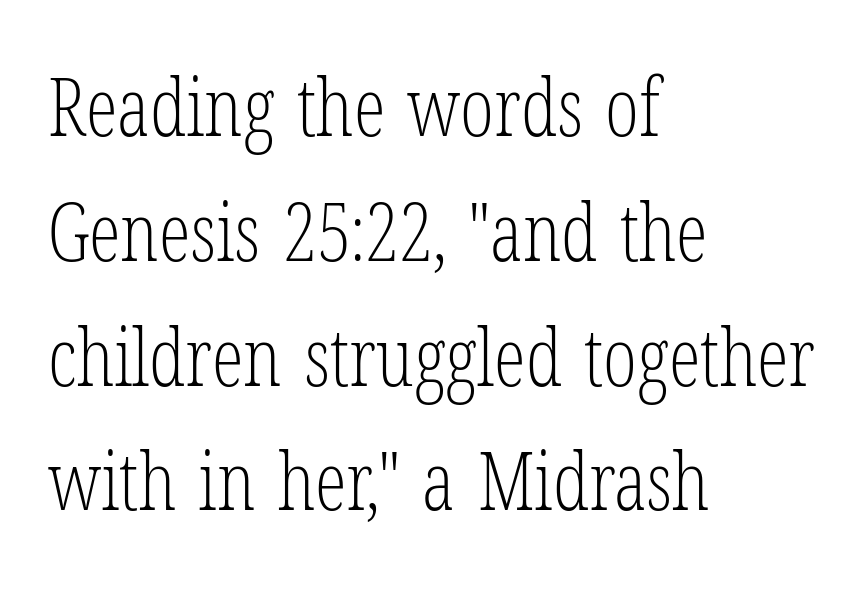
The image shows 80 px light, condensed serif type, upright; set left-aligned, normal line spacing (1.56x), normal letter spacing, not underlined; low stroke contrast and a medium x-height.
